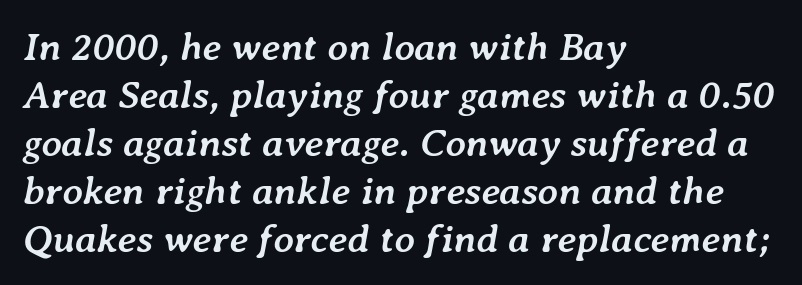
The image shows 40 px semibold type, italic (leaning right); set left-aligned, line spacing 1.2x, normal letter spacing, not underlined; low stroke contrast and a medium x-height.
